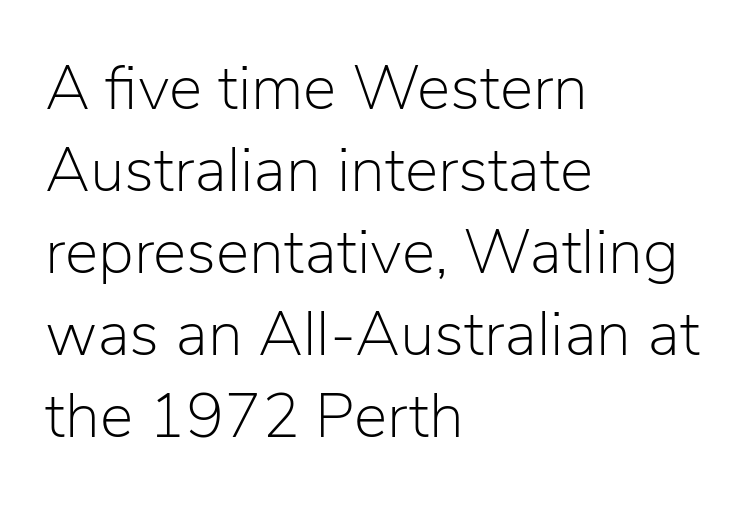
Inter-character spacing is left at the font's built-in metrics. Think of a printed novel: that variable character pitch is what you see here. Vertically, the passage feels balanced, rows spaced as you'd expect. The strokes are not fattened; the text isn't bold. Short and long lines alike share a common starting point at left.
